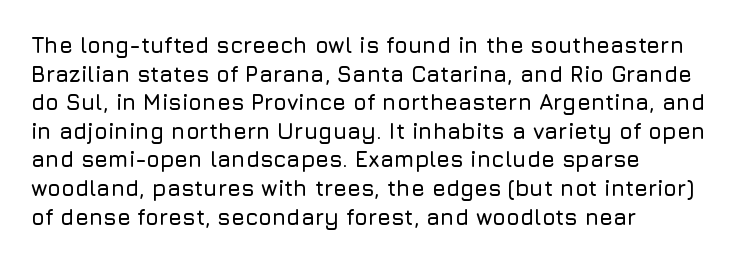
The image shows 22 px text type, upright; set left-aligned, normal line spacing (1.3x), normal letter spacing, not underlined.
